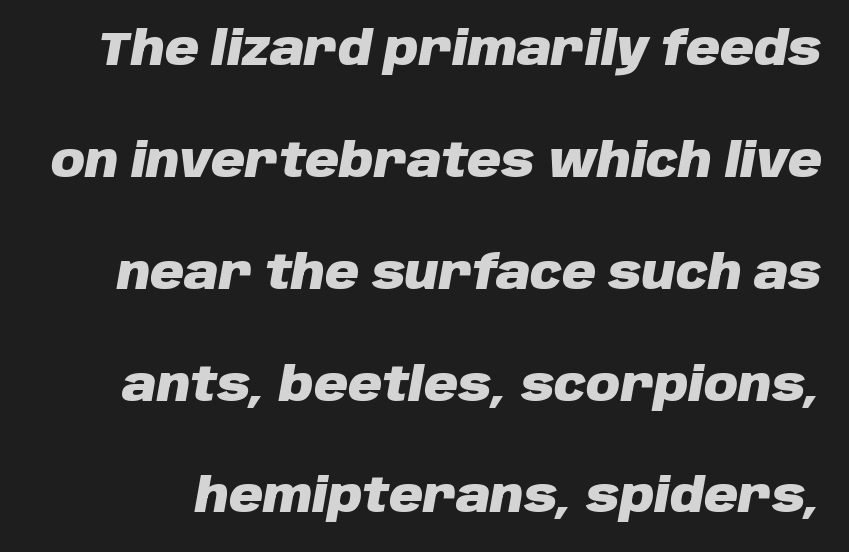
The image shows 47 px heavy type, italic (leaning right); set loose line spacing (2.38x), normal letter spacing, not underlined; low stroke contrast and a large x-height.
